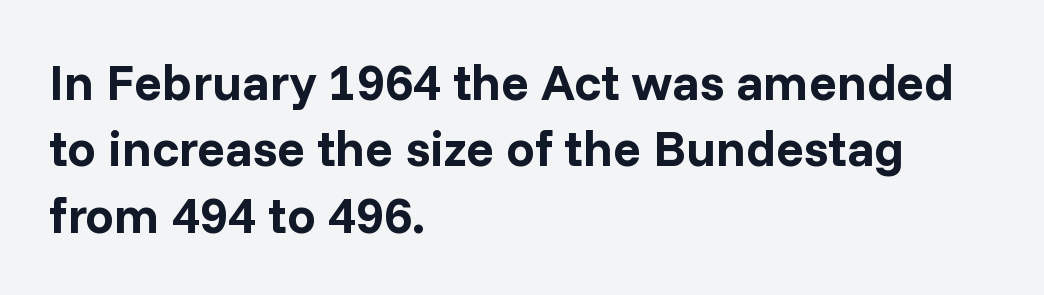
{"serif": "no", "italic": "no", "bold": "yes", "weight": "bold", "width": "normal", "stroke_contrast": "low", "x_height": "medium", "monospaced": "no", "underline": "no", "align": "left", "line_spacing": "normal", "line_spacing_ratio": 1.3, "letter_spacing": "normal", "letter_spacing_em": 0.0, "glyph_px": 51}
